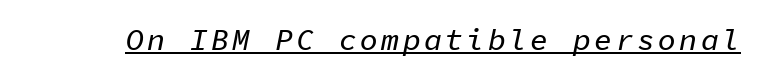
Slanted lettering throughout. Monospaced: the letters line up in strict vertical columns. Every word sits above its own underline.
